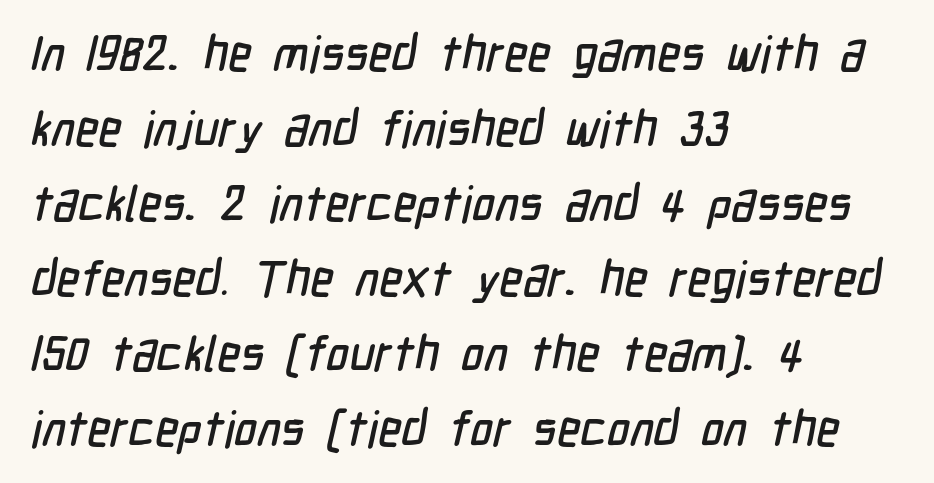
Q: Is the typeface a serif or a sans-serif typeface? A: Sans-serif.
Q: Is the text underlined? A: No.
Q: How is the paragraph aligned? A: Left-aligned.
Q: Is the spacing between letters normal or unusually wide? A: Normal.
Q: Is the spacing between lines tight, normal or loose? A: Normal.
Q: Width (condensed, normal, or wide)? A: Condensed.
Q: Stroke contrast? A: Low.
Q: x-height? A: Medium.
Q: Monospaced? A: No.
